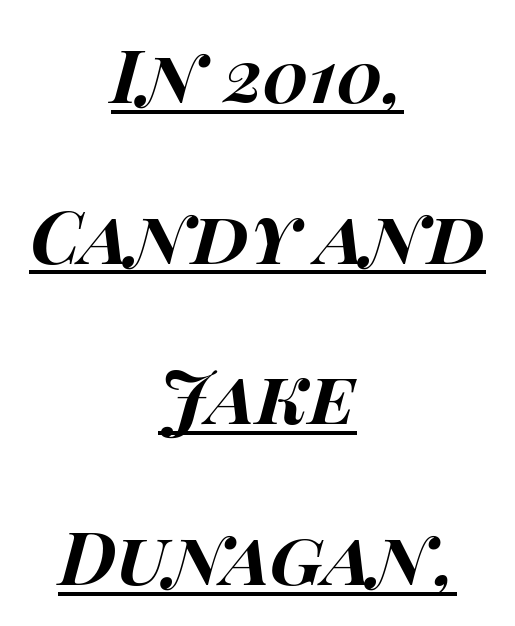
The image shows 74 px bold, wide type, italic (leaning right); set centered, loose line spacing (2.17x), normal letter spacing, underlined; high stroke contrast and a large x-height.
